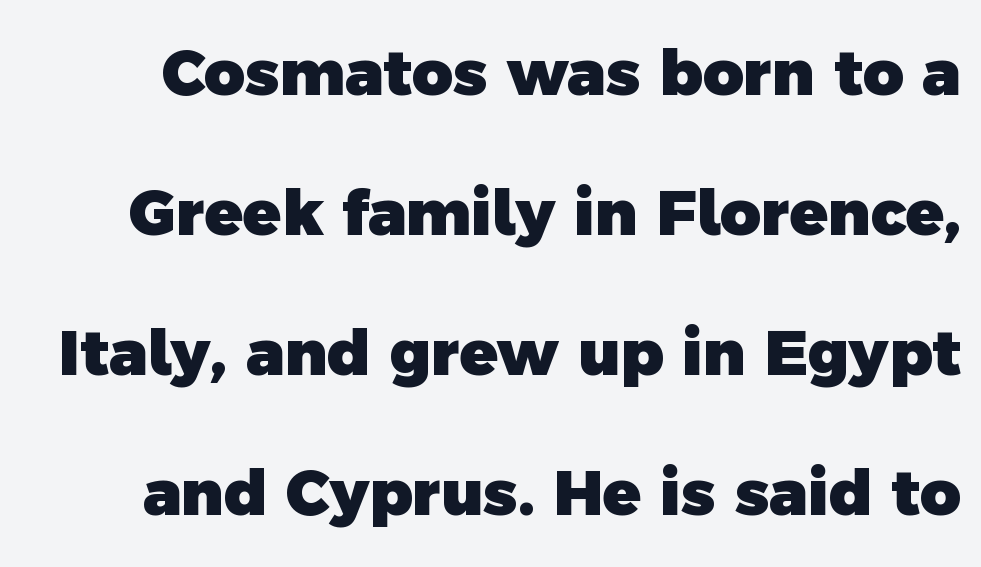
{"serif": "no", "bold": "yes", "weight": "heavy", "width": "normal", "x_height": "medium", "monospaced": "no", "underline": "no", "line_spacing": "loose", "line_spacing_ratio": 2.22, "letter_spacing": "normal", "letter_spacing_em": 0.0, "glyph_px": 63}
